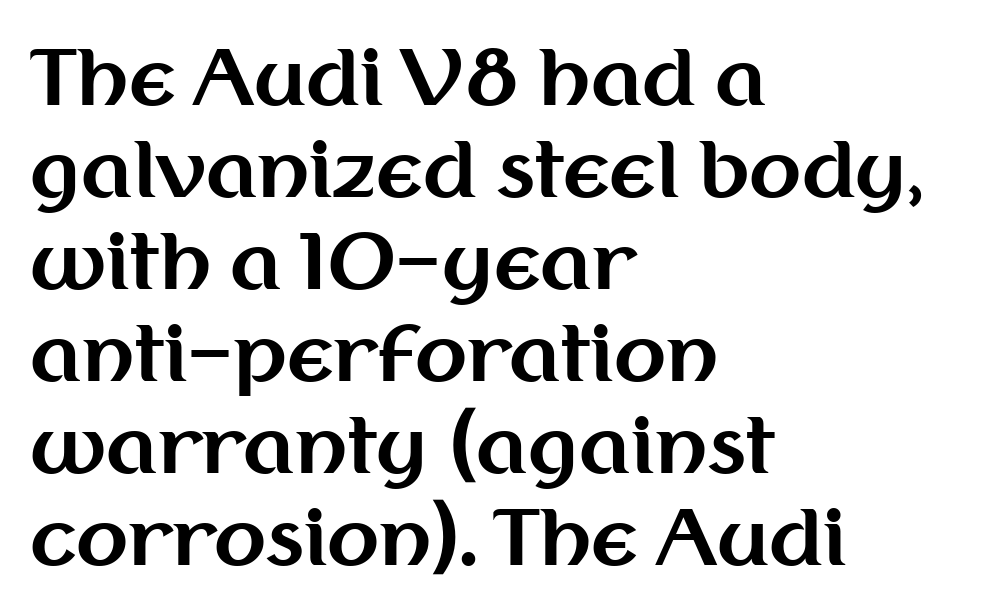
The image shows 76 px bold sans-serif type, upright; set left-aligned, line spacing 1.21x, normal letter spacing, not underlined; medium stroke contrast and a medium x-height.
